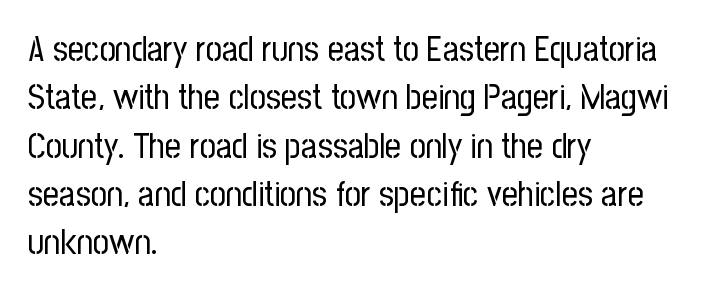
Looks like regular typesetting: each glyph gets only the width it needs. A typesetter would label this face a sans. This rendering features lettering with no underline. Honestly, the letter spacing is just normal — you wouldn't notice it. Stroke thickness stays within the range of a standard reading face or lighter. In terms of leading, this rendering sits right in the middle.
